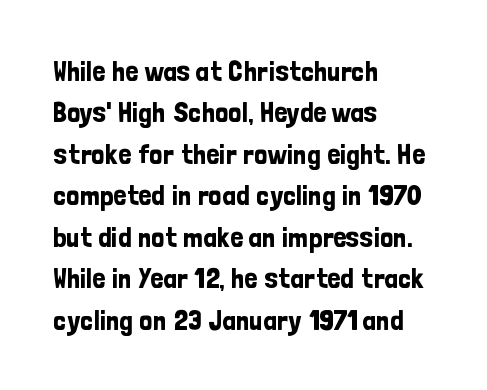
In terms of letterform style, serifs are entirely absent. Glance below the letters and you will spot only blank space. The typesetter chose a ragged-right arrangement here. The rendering keeps characters at their native spacing. The face used here is proportionally spaced, like ordinary book or web type.
